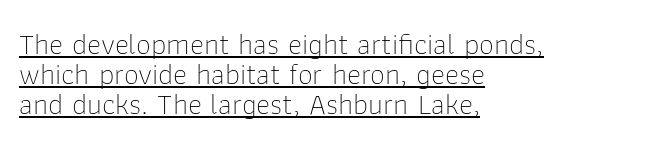
{"serif": "no", "italic": "no", "bold": "no", "weight": "thin", "width": "normal", "stroke_contrast": "low", "x_height": "medium", "monospaced": "no", "underline": "yes", "align": "left", "line_spacing": "tight", "line_spacing_ratio": 1.0, "letter_spacing": "normal", "letter_spacing_em": 0.0, "glyph_px": 30}
